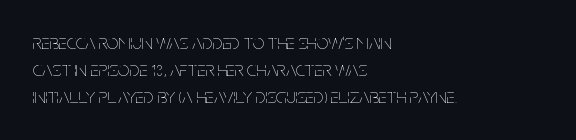
Q: Is the text bold? A: No.
Q: Is the text italic (slanted)? A: No, it is upright.
Q: Is the text underlined? A: No.
Q: How is the paragraph aligned? A: Left-aligned.
Q: Is the spacing between letters normal or unusually wide? A: Normal.
Q: Is the spacing between lines tight, normal or loose? A: Normal.
